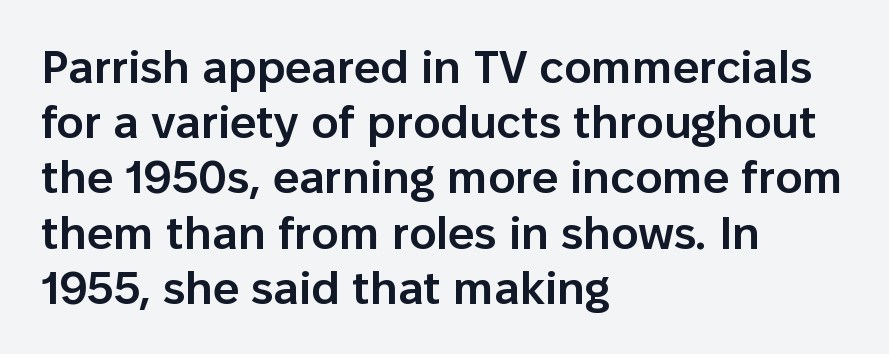
The foot of each line stays bare and open. Think of a printed novel: that variable character pitch is what you see here. Each line starts at the same left margin while the right side varies. These lines were composed using upright roman letters. Letterform terminals end flat and unadorned throughout the passage. Its strokes are somewhat broadened, the hallmark of semibold type.
